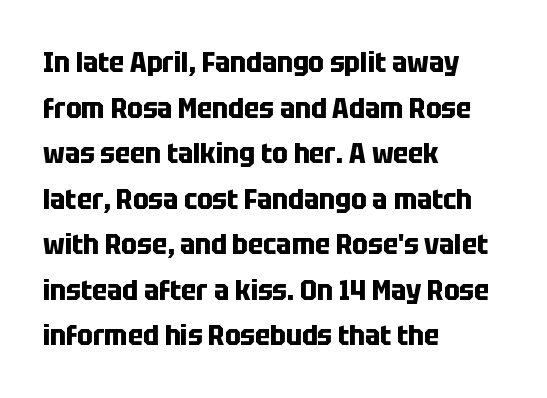
{"serif": "no", "italic": "no", "bold": "yes", "weight": "bold", "width": "condensed", "stroke_contrast": "low", "x_height": "large", "monospaced": "no", "underline": "no", "align": "left", "line_spacing": "normal", "line_spacing_ratio": 1.57, "letter_spacing": "normal", "letter_spacing_em": 0.0, "glyph_px": 29}
